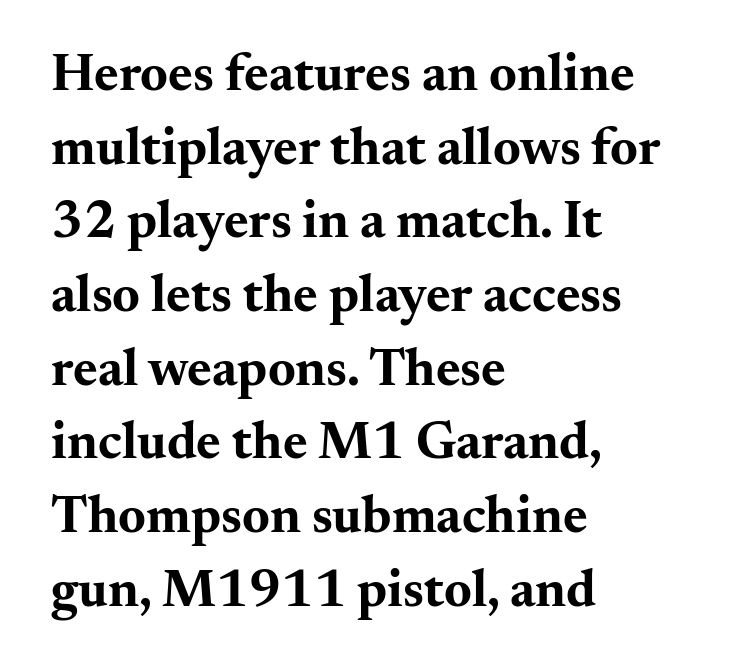
The image shows 53 px bold, wide serif type, upright; set left-aligned, normal line spacing (1.39x), normal letter spacing, not underlined; medium stroke contrast and a small x-height.
